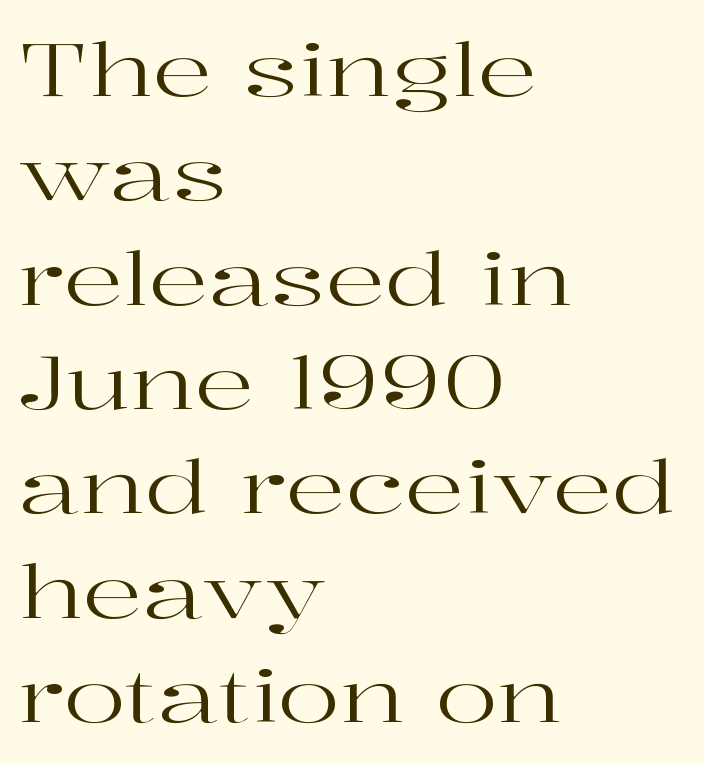
No chunkiness to these letters — they're not bold. Each letter keeps its own natural width here, so spacing adapts to shape. Each row of text sits above clean, open space. The font's upright variant was chosen for this text. These lines sit exactly where default settings would place them. Alignment: flush left.
